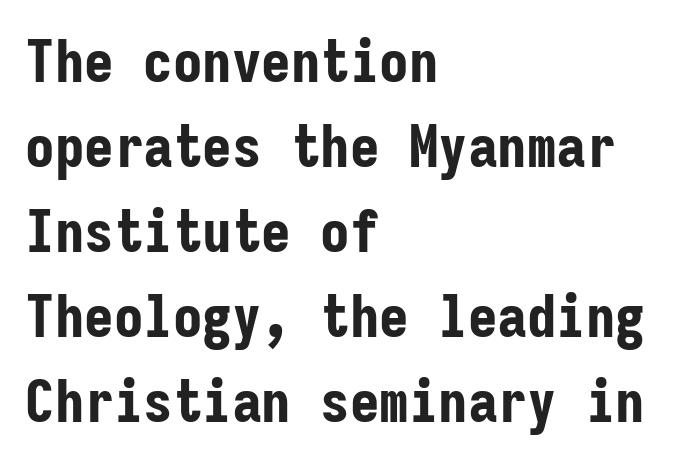
Posture: straight, roman, zero tilt. Layout note: lines flush left. How would I describe the line gaps? Plain and ordinary. The specimen omits any rule beneath the text block's lines. Spacing verdict: monospaced, one width for all characters.
